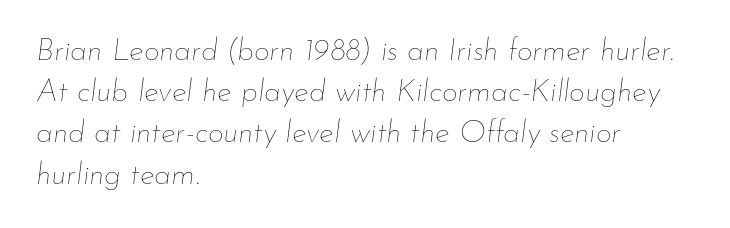
The image shows 31 px thin type, italic (leaning right); set left-aligned, normal line spacing (1.33x), normal letter spacing, not underlined; low stroke contrast and a small x-height.
